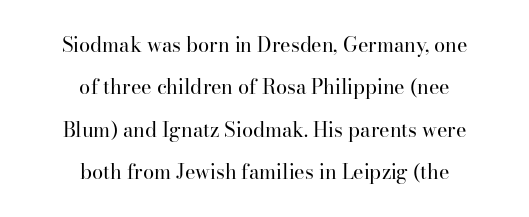
{"italic": "no", "bold": "no", "underline": "no", "align": "center", "line_spacing": "loose", "line_spacing_ratio": 2.12, "letter_spacing": "normal", "letter_spacing_em": 0.0, "glyph_px": 20}
